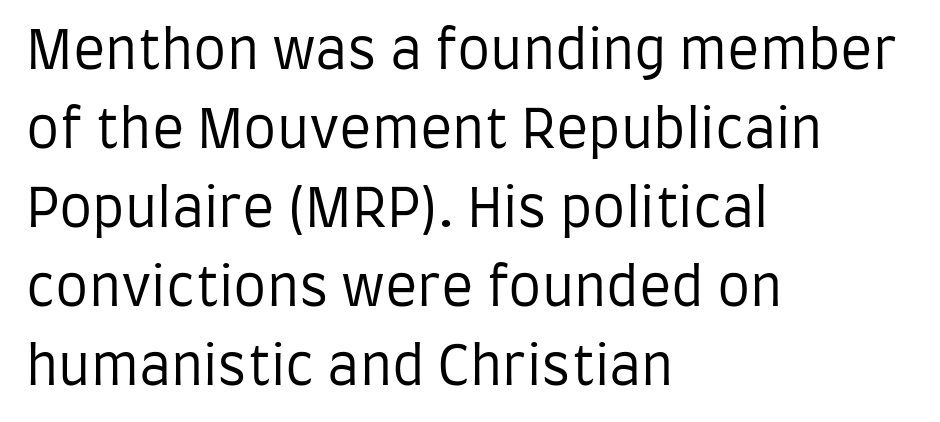
Q: Is the text bold? A: No.
Q: Is the text italic (slanted)? A: No, it is upright.
Q: Is the typeface a serif or a sans-serif typeface? A: Sans-serif.
Q: Is the text underlined? A: No.
Q: How is the paragraph aligned? A: Left-aligned.
Q: Is the spacing between letters normal or unusually wide? A: Normal.
Q: Is the spacing between lines tight, normal or loose? A: Normal.
Q: Width (condensed, normal, or wide)? A: Condensed.
Q: Stroke contrast? A: Low.
Q: x-height? A: Large.
Q: Monospaced? A: No.
